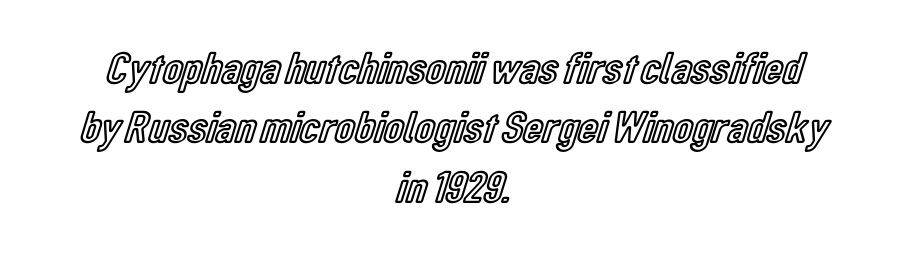
Only glyphs here, with clear space below each row. The lines in this sample share a center point and differ in where they start and stop. Think of a printed novel: that variable character pitch is what you see here. The lines sit at an ordinary, default distance from one another.
